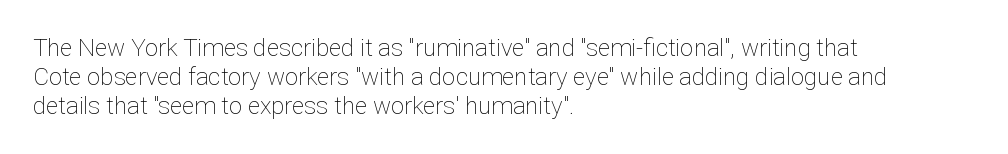
The image shows 24 px text type, upright; set left-aligned, line spacing 1.21x, normal letter spacing, not underlined.
